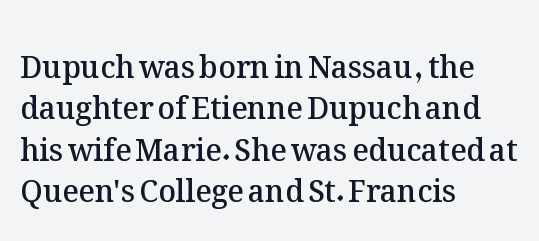
Q: Is the text bold? A: Semi-bold.
Q: Is the text italic (slanted)? A: No, it is upright.
Q: Is the text underlined? A: No.
Q: How is the paragraph aligned? A: Left-aligned.
Q: Is the spacing between letters normal or unusually wide? A: Normal.
Q: Is the spacing between lines tight, normal or loose? A: Normal.
Q: Width (condensed, normal, or wide)? A: Normal.
Q: Stroke contrast? A: Medium.
Q: x-height? A: Medium.
Q: Monospaced? A: No.
